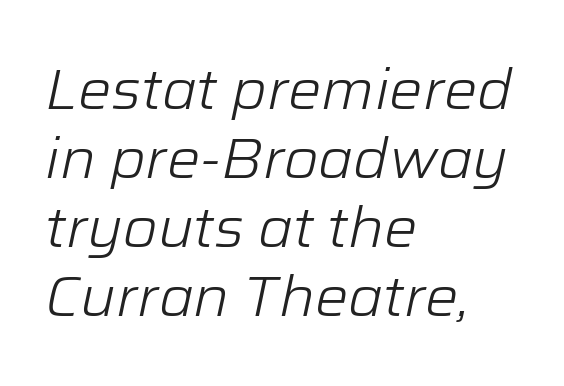
The image shows 56 px light type, italic (leaning right); set left-aligned, line spacing 1.23x, normal letter spacing, not underlined; low stroke contrast and a medium x-height.
